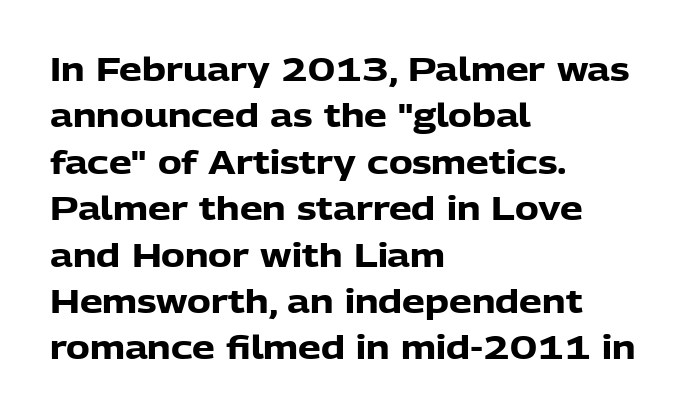
The image shows 32 px heavy sans-serif type, upright; set left-aligned, normal line spacing (1.45x), normal letter spacing, not underlined; low stroke contrast and a medium x-height.
